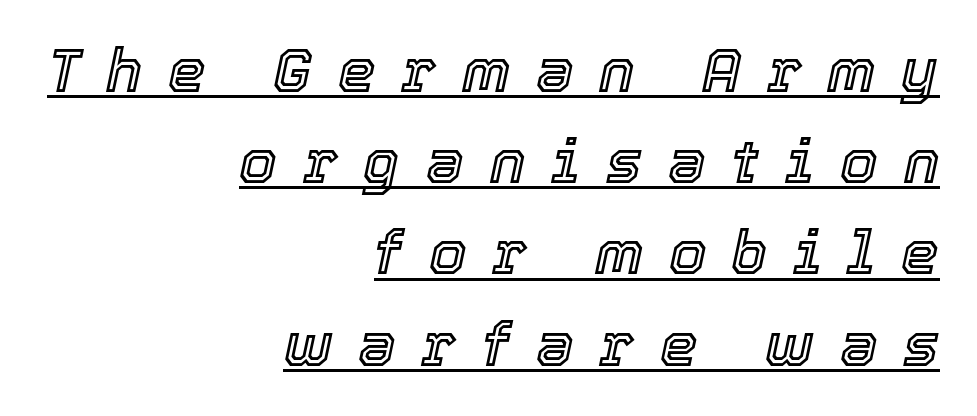
{"italic": "yes", "lean": "right", "slant_degrees": 12, "width": "normal", "x_height": "medium", "monospaced": "no", "underline": "yes", "align": "right", "line_spacing": "normal", "line_spacing_ratio": 1.52, "letter_spacing": "wide", "letter_spacing_em": 0.43, "glyph_px": 60}
